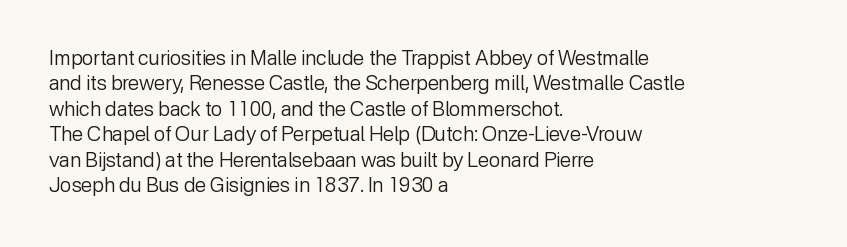
{"italic": "no", "bold": "no", "underline": "no", "align": "left", "line_spacing": "normal", "line_spacing_ratio": 1.27, "letter_spacing": "normal", "letter_spacing_em": 0.0, "glyph_px": 20}
